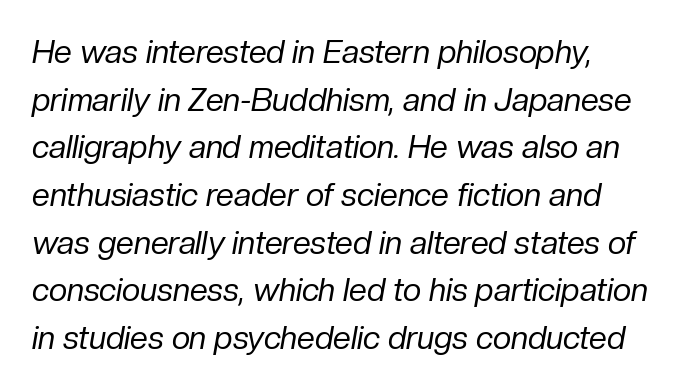
The image shows 32 px regular-weight type, italic (leaning right); set normal line spacing (1.49x), normal letter spacing, not underlined; low stroke contrast and a medium x-height.
